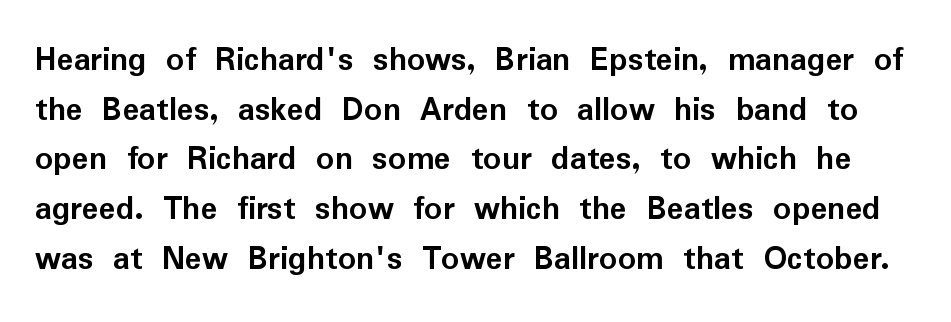
{"serif": "no", "italic": "no", "bold": "yes", "weight": "semibold", "width": "normal", "stroke_contrast": "low", "x_height": "medium", "monospaced": "no", "underline": "no", "line_spacing": "normal", "line_spacing_ratio": 1.42, "letter_spacing": "normal", "letter_spacing_em": 0.0, "glyph_px": 35}
